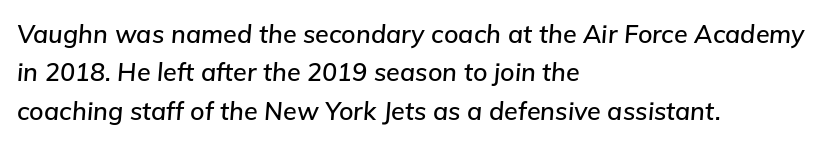
{"italic": "yes", "lean": "right", "slant_degrees": 5, "underline": "no", "align": "left", "line_spacing": "normal", "line_spacing_ratio": 1.54, "letter_spacing": "normal", "letter_spacing_em": 0.0, "glyph_px": 25}
